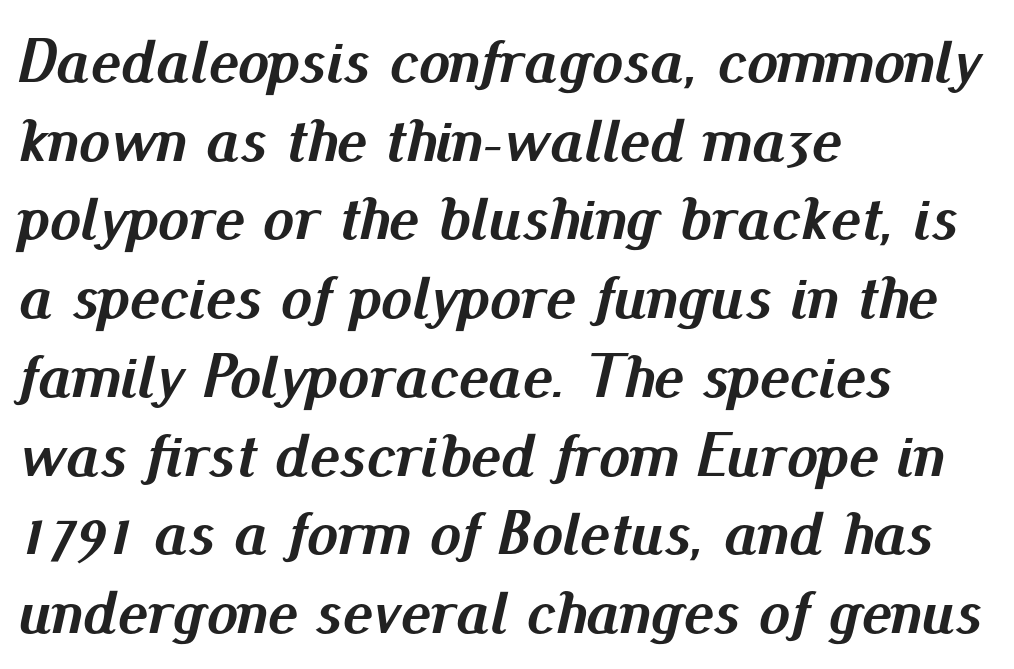
Plain, unruled lines of type. Is this a fixed-width face? No — the glyphs have proportional, varying widths. Interline gaps are of average width in this sample. Here the glyphs are tracked normally, forming tight word shapes.
